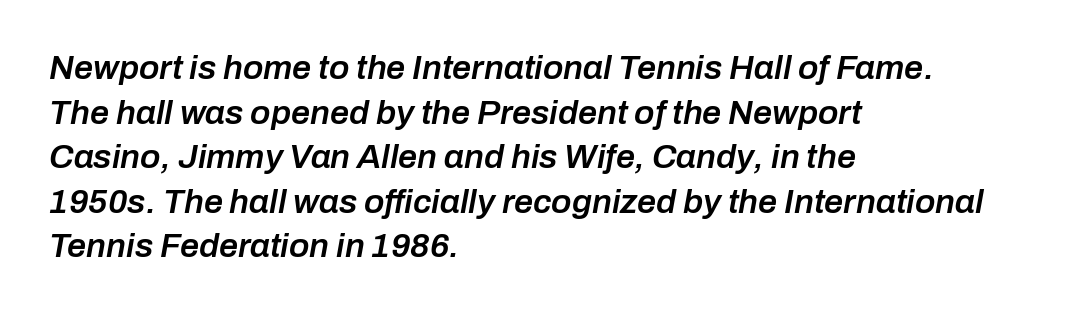
Q: Is the text bold? A: Semi-bold.
Q: Is the text italic (slanted)? A: Yes, it leans right by about 10 degrees.
Q: Is the text underlined? A: No.
Q: How is the paragraph aligned? A: Left-aligned.
Q: Is the spacing between letters normal or unusually wide? A: Normal.
Q: Is the spacing between lines tight, normal or loose? A: Normal.
Q: Width (condensed, normal, or wide)? A: Normal.
Q: Stroke contrast? A: Low.
Q: x-height? A: Medium.
Q: Monospaced? A: No.
